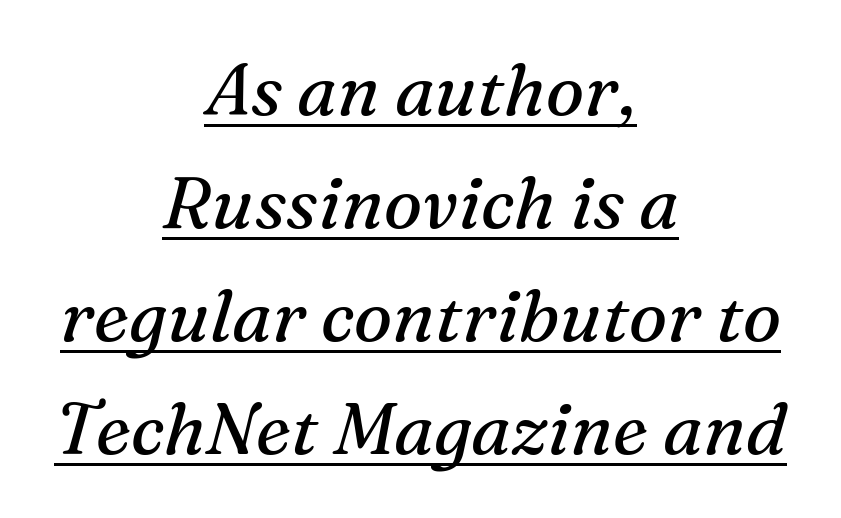
This is serif lettering, the kind often seen in printed books. The lettering is marked with a stroke running underneath it. The rendering uses natural spacing where letterforms have individual widths. These lines stack symmetrically, like a column narrowing and widening about its center.
